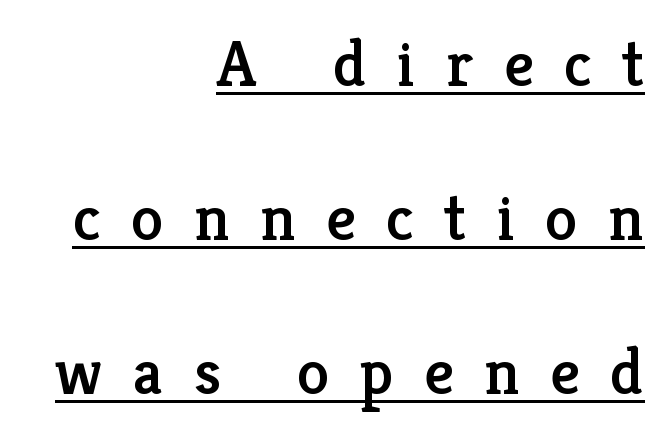
{"serif": "yes", "italic": "no", "width": "normal", "stroke_contrast": "low", "x_height": "medium", "monospaced": "no", "underline": "yes", "align": "right", "line_spacing": "loose", "line_spacing_ratio": 2.33, "letter_spacing": "wide", "letter_spacing_em": 0.46, "glyph_px": 66}
